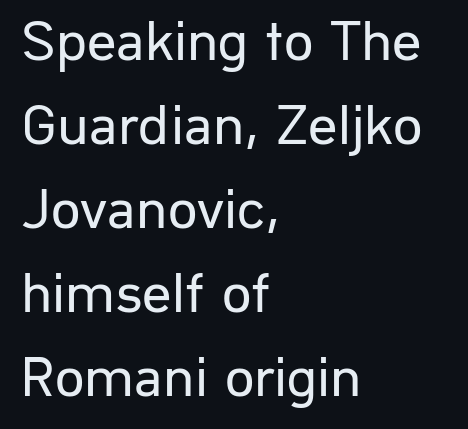
Q: Is the text bold? A: No.
Q: Is the text italic (slanted)? A: No, it is upright.
Q: Is the typeface a serif or a sans-serif typeface? A: Sans-serif.
Q: Is the text underlined? A: No.
Q: How is the paragraph aligned? A: Left-aligned.
Q: Is the spacing between letters normal or unusually wide? A: Normal.
Q: Is the spacing between lines tight, normal or loose? A: Normal.
Q: Width (condensed, normal, or wide)? A: Normal.
Q: Stroke contrast? A: Low.
Q: x-height? A: Medium.
Q: Monospaced? A: No.
